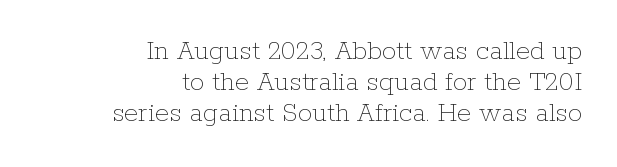
{"italic": "no", "bold": "no", "weight": "thin", "width": "normal", "stroke_contrast": "low", "x_height": "medium", "monospaced": "no", "underline": "no", "align": "right", "line_spacing": "tight", "line_spacing_ratio": 1.07, "letter_spacing": "normal", "letter_spacing_em": 0.0, "glyph_px": 29}
